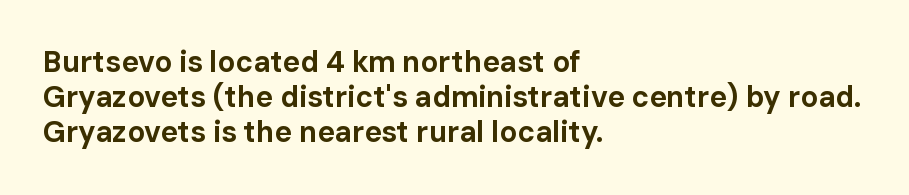
The image shows 29 px bold sans-serif type, upright; set left-aligned, line spacing 1.21x, normal letter spacing, not underlined; low stroke contrast and a medium x-height.
